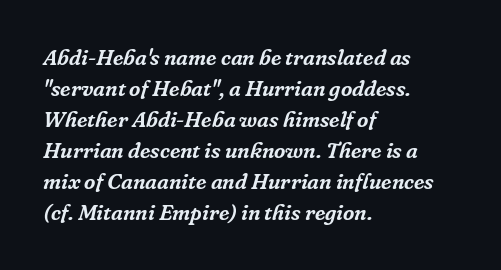
{"italic": "yes", "lean": "right", "slant_degrees": 16, "underline": "no", "align": "left", "line_spacing": "normal", "line_spacing_ratio": 1.41, "letter_spacing": "normal", "letter_spacing_em": 0.0, "glyph_px": 22}
